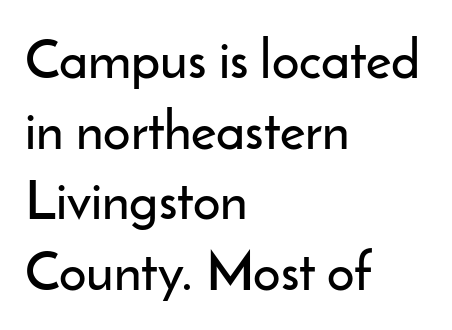
The image shows 54 px sans-serif type, upright; set left-aligned, normal line spacing (1.31x), normal letter spacing, not underlined; low stroke contrast and a small x-height.
